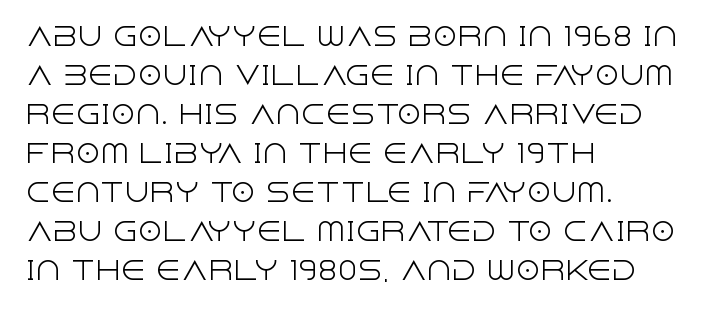
The image shows 25 px text type, upright; set left-aligned, normal line spacing (1.56x), normal letter spacing, not underlined.
